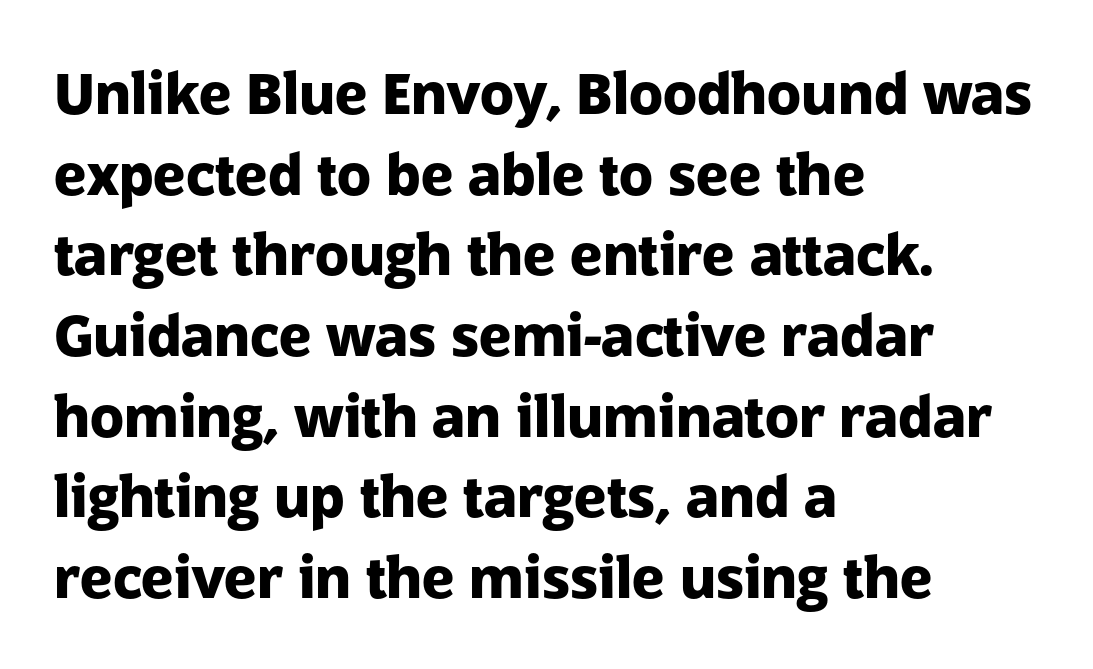
Q: Is the text bold? A: Yes.
Q: Is the text italic (slanted)? A: No, it is upright.
Q: Is the typeface a serif or a sans-serif typeface? A: Sans-serif.
Q: Is the text underlined? A: No.
Q: How is the paragraph aligned? A: Left-aligned.
Q: Is the spacing between letters normal or unusually wide? A: Normal.
Q: Is the spacing between lines tight, normal or loose? A: Normal.
Q: Width (condensed, normal, or wide)? A: Normal.
Q: Stroke contrast? A: Low.
Q: x-height? A: Medium.
Q: Monospaced? A: No.
